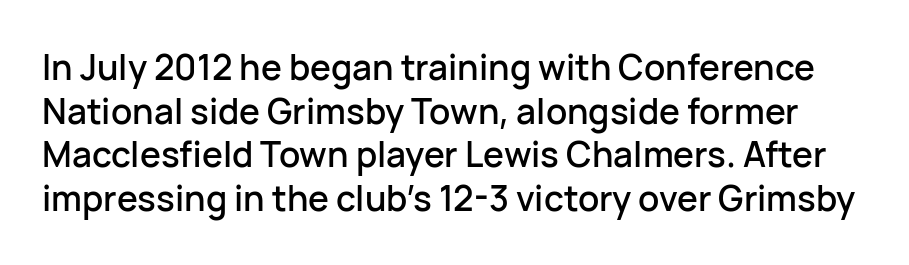
Q: Is the text italic (slanted)? A: No, it is upright.
Q: Is the typeface a serif or a sans-serif typeface? A: Sans-serif.
Q: Is the text underlined? A: No.
Q: Is the spacing between letters normal or unusually wide? A: Normal.
Q: Is the spacing between lines tight, normal or loose? A: Normal.
Q: Width (condensed, normal, or wide)? A: Normal.
Q: Stroke contrast? A: Low.
Q: x-height? A: Medium.
Q: Monospaced? A: No.
